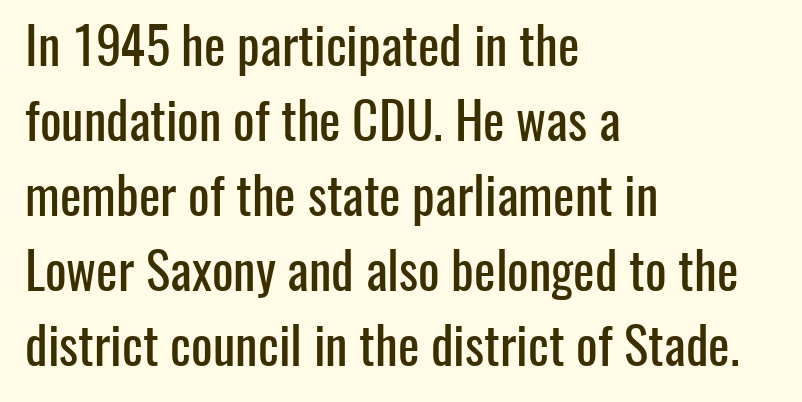
Q: Is the text italic (slanted)? A: No, it is upright.
Q: Is the typeface a serif or a sans-serif typeface? A: Sans-serif.
Q: Is the text underlined? A: No.
Q: How is the paragraph aligned? A: Left-aligned.
Q: Is the spacing between letters normal or unusually wide? A: Normal.
Q: Is the spacing between lines tight, normal or loose? A: Normal.
Q: Width (condensed, normal, or wide)? A: Condensed.
Q: Stroke contrast? A: Low.
Q: x-height? A: Medium.
Q: Monospaced? A: No.
